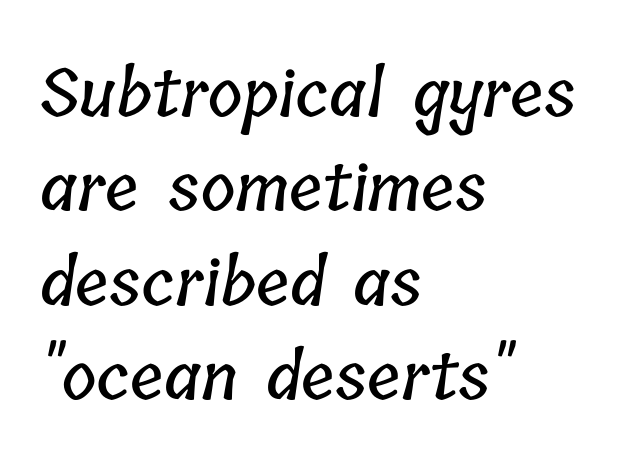
Clear beneath every line of the passage. A classic flush-left, rag-right setting is used for this passage. Evenly set lines give the paragraph a standard silhouette. The rendering uses natural spacing where letterforms have individual widths. How are the letters spaced? Ordinarily, with no added tracking.
